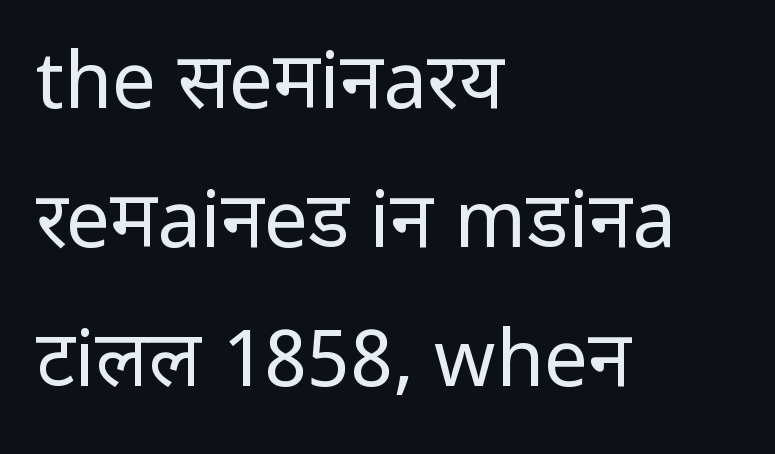
Are there feet on the stems? There aren't — it's a sans. In terms of posture, this sample is upright. Horizontal alignment here is leftward, the default for most running prose. What stands out about the letter spacing? Nothing — it is the standard amount. Check under the words: just untouched page. This reads as an unemphasized weight, regular at the heaviest.
